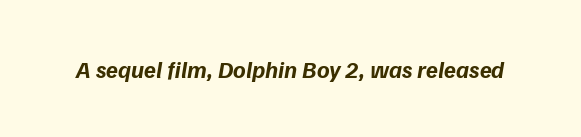
Q: Is the text bold? A: Yes.
Q: Is the text italic (slanted)? A: Yes, it leans right by about 9 degrees.
Q: Is the text underlined? A: No.
Q: Is the spacing between letters normal or unusually wide? A: Normal.
